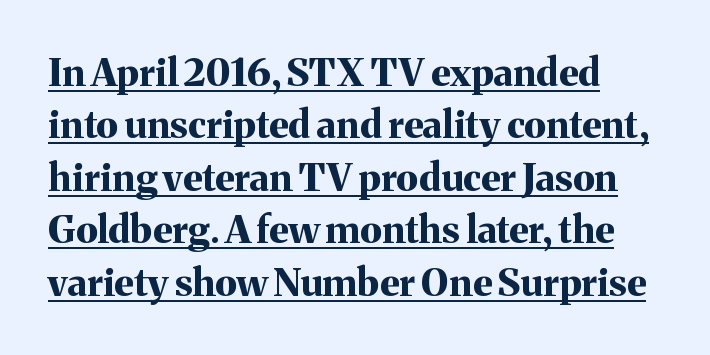
The image shows 38 px bold serif type, upright; set left-aligned, normal line spacing (1.38x), normal letter spacing, underlined; medium stroke contrast and a medium x-height.
